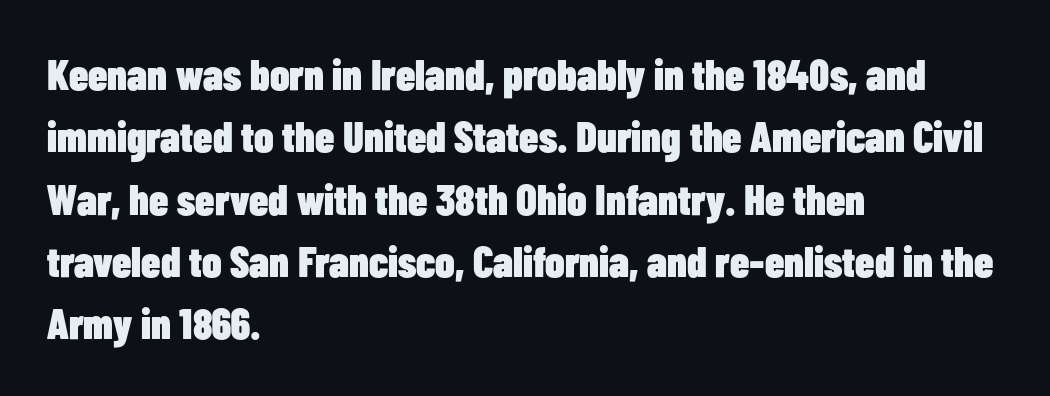
{"serif": "no", "italic": "no", "bold": "yes", "weight": "heavy", "width": "condensed", "stroke_contrast": "low", "x_height": "medium", "monospaced": "no", "underline": "no", "align": "left", "line_spacing": "normal", "line_spacing_ratio": 1.45, "letter_spacing": "normal", "letter_spacing_em": 0.0, "glyph_px": 43}
